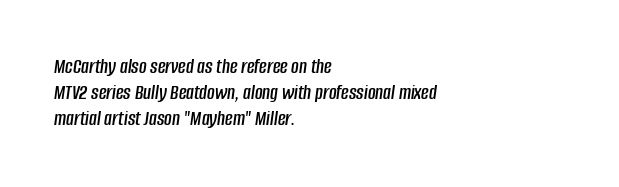
Q: Is the text italic (slanted)? A: Yes, it leans right by about 8 degrees.
Q: Is the text underlined? A: No.
Q: How is the paragraph aligned? A: Left-aligned.
Q: Is the spacing between letters normal or unusually wide? A: Normal.
Q: Is the spacing between lines tight, normal or loose? A: Normal.
